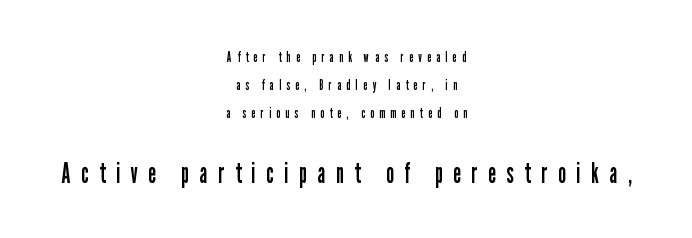
{"serif": "no", "italic": "no", "bold": "no", "weight": "regular", "width": "condensed", "stroke_contrast": "low", "x_height": "medium", "monospaced": "no", "underline": "no", "align": "center", "line_spacing": "loose", "line_spacing_ratio": 2.01, "letter_spacing": "wide", "letter_spacing_em": 0.39, "larger_block": "second", "size_ratio": 2.0, "glyph_px": 28}
